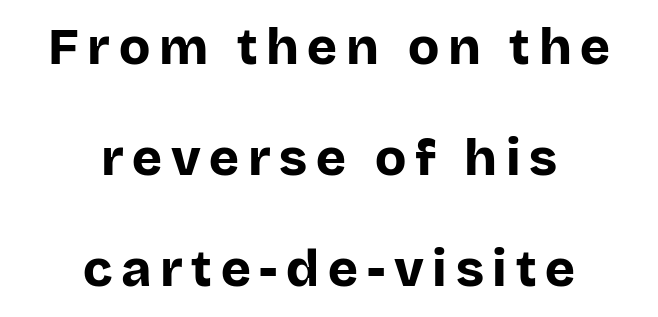
{"serif": "no", "italic": "no", "bold": "yes", "weight": "bold", "width": "normal", "stroke_contrast": "low", "x_height": "large", "monospaced": "no", "underline": "no", "align": "center", "line_spacing": "loose", "line_spacing_ratio": 2.18, "glyph_px": 51}
